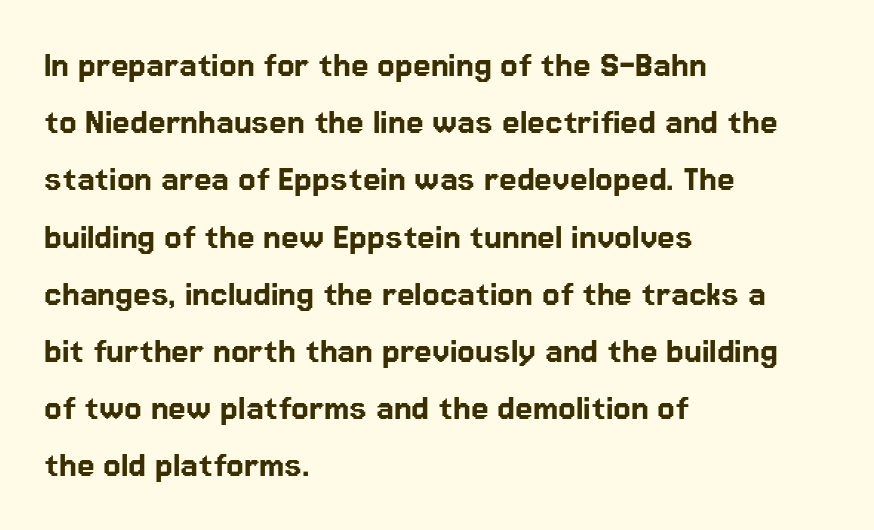
The image shows 40 px sans-serif type, upright; set left-aligned, normal line spacing (1.43x), normal letter spacing, not underlined; low stroke contrast and a medium x-height.
